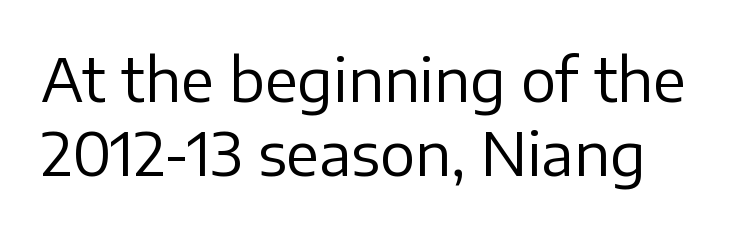
Each new line begins a customary step beneath the previous one. Plain, unruled lines of type. Letters have the restrained weight of plain body copy at most. Ascenders rise straight up at ninety degrees. Look at the tracking — it's just the regular setting, nothing added. The characters display no serif detailing; their extremities are plain.
